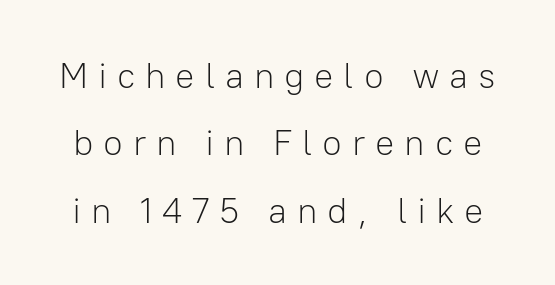
Caption: face not bold, strokes unweighted. The space directly below the letters is spotless. Font category for this specimen: sans-serif. The letters advance in unequal steps, a hallmark of proportional type. Every stem runs plumb, perpendicular to the baseline. In terms of letterspacing, this is a distinctly airy, spread setting.
